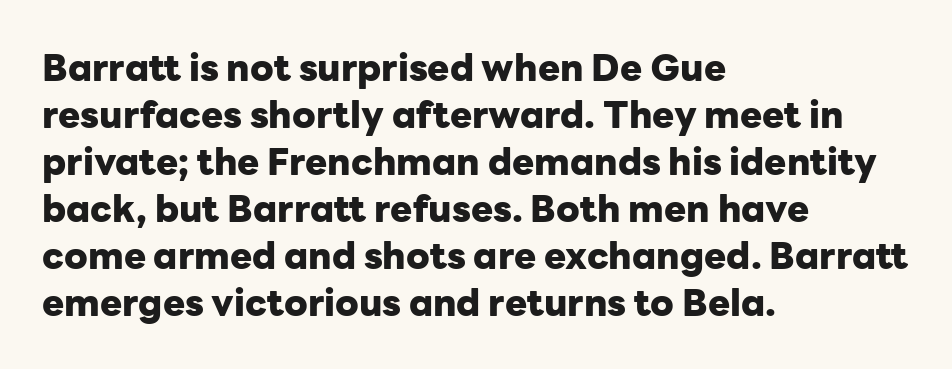
The strip under each line holds only bare page. Characters remain perfectly vertical along every line. Is this a sans? Yes — the strokes have no serifs. The letterforms sit shoulder to shoulder at normal distance. Pretty heavy lettering here — definitely bold.
